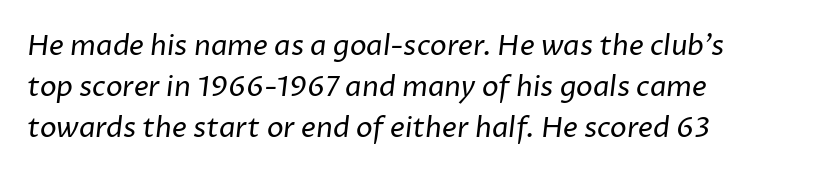
Visually the block forms a straight wall on the left and a jagged coastline on the right. Summary of vertical rhythm: regular, with standard interline spacing. The letters sit at their default tracking, neither squeezed nor spread. The space directly below the letters is spotless. Proportional: the letters do not fall into vertical columns. Stroke mass is kept to a normal reading level or below.
